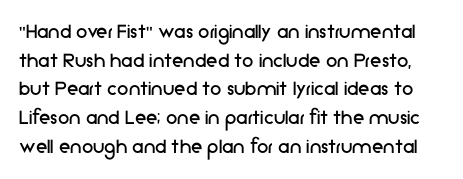
{"italic": "no", "bold": "no", "underline": "no", "line_spacing": "normal", "line_spacing_ratio": 1.25, "letter_spacing": "normal", "letter_spacing_em": 0.0, "glyph_px": 23}
